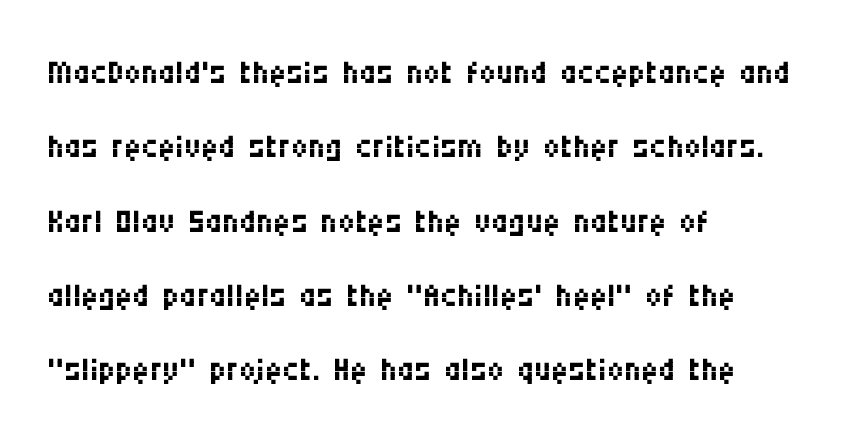
{"serif": "no", "italic": "no", "bold": "no", "weight": "regular", "width": "condensed", "stroke_contrast": "medium", "x_height": "large", "monospaced": "no", "underline": "no", "align": "left", "line_spacing": "normal", "line_spacing_ratio": 1.58, "letter_spacing": "normal", "letter_spacing_em": 0.0, "glyph_px": 47}
